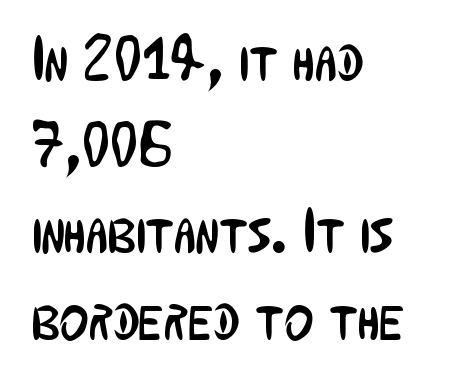
The image shows 62 px regular-weight, condensed sans-serif type, upright; set left-aligned, normal line spacing (1.39x), normal letter spacing, not underlined; low stroke contrast and a medium x-height.
